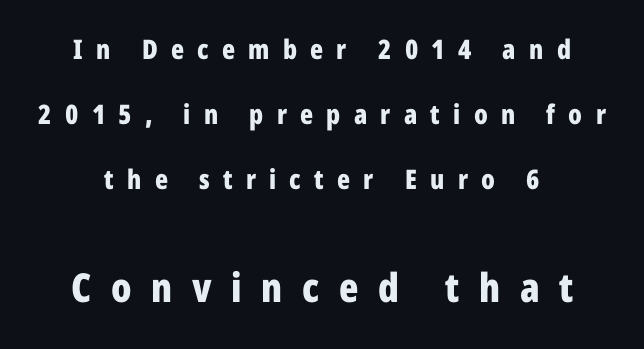
Q: Is the text bold? A: Yes.
Q: Is the text italic (slanted)? A: No, it is upright.
Q: Is the typeface a serif or a sans-serif typeface? A: Sans-serif.
Q: Is the text underlined? A: No.
Q: How is the paragraph aligned? A: Centered.
Q: Is the spacing between letters normal or unusually wide? A: Unusually wide.
Q: Is the spacing between lines tight, normal or loose? A: Loose.
Q: Which block of text is set in a larger size, the first (top) or the second (bottom)? A: The second (bottom) one.
Q: Width (condensed, normal, or wide)? A: Condensed.
Q: Stroke contrast? A: Low.
Q: x-height? A: Medium.
Q: Monospaced? A: No.
